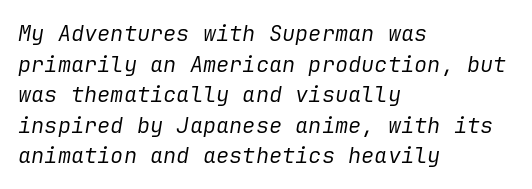
The image shows 22 px text type, italic (leaning right); set left-aligned, normal line spacing (1.39x), normal letter spacing, not underlined.
